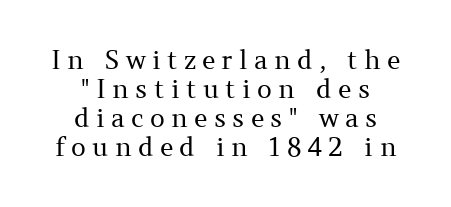
Any mark beneath the type? The region is blank. This sample uses expanded letter spacing, leaving extra air between glyphs. The weight would be labelled regular, book, light, or lighter still. These lines huddle together more closely than default settings would place them. The typography opts for an upright posture over an oblique one.
